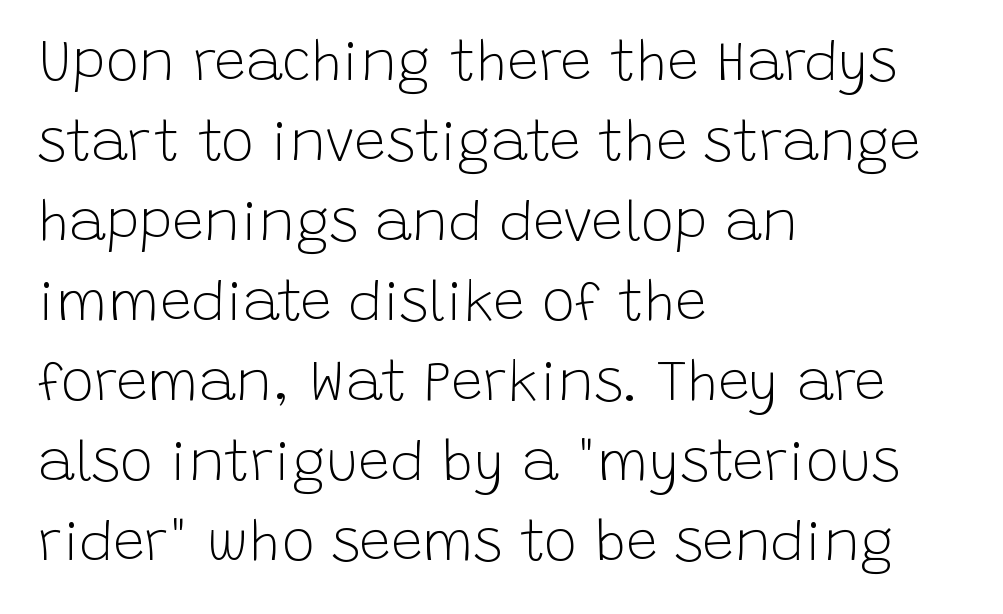
Quick note: not italic, upright. Where is the straight margin? On the left. Only glyphs here, with clear space below each row. Think standard paragraph weight, or any step lighter than that. To sum up the face: it is a sans, with no serifs.
